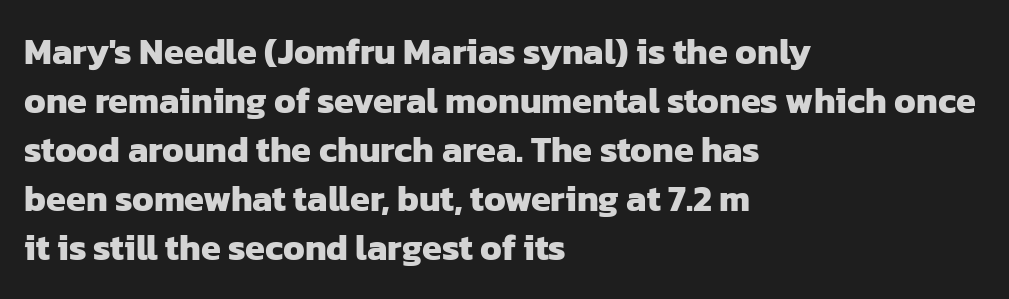
The image shows 36 px heavy sans-serif type; set left-aligned, normal line spacing (1.36x), normal letter spacing, not underlined; low stroke contrast and a medium x-height.
